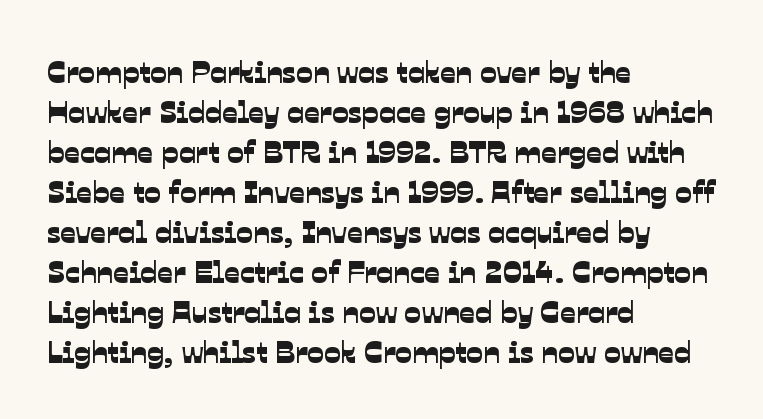
Visually the block forms a straight wall on the left and a jagged coastline on the right. The typeface chosen for these lines omits serifs. The space between consecutive lines is moderate. Is this a fixed-width face? No — the glyphs have proportional, varying widths. The area under the type is left untouched.
